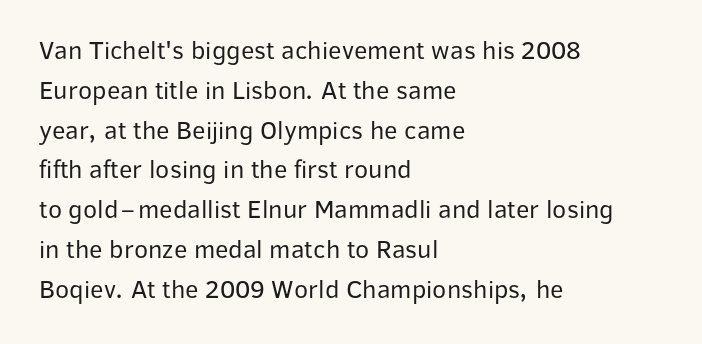
The image shows 26 px text type, upright; set left-aligned, normal line spacing (1.53x), normal letter spacing, not underlined.
